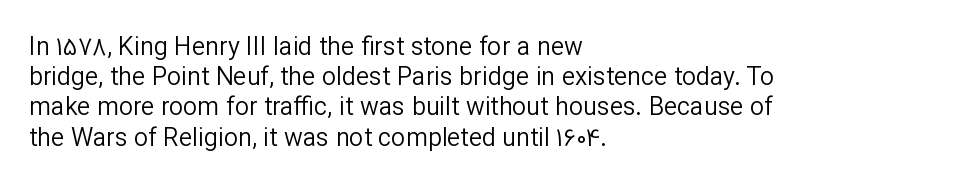
{"italic": "no", "bold": "no", "underline": "no", "align": "left", "line_spacing_ratio": 1.21, "letter_spacing": "normal", "letter_spacing_em": 0.0, "glyph_px": 25}
